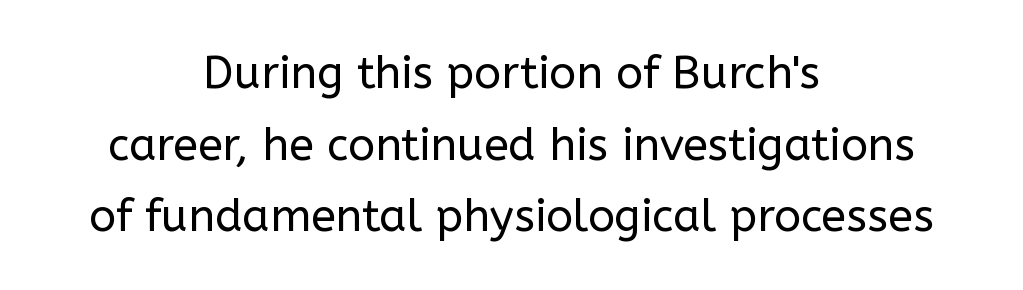
Q: Is the text bold? A: No.
Q: Is the text italic (slanted)? A: No, it is upright.
Q: Is the typeface a serif or a sans-serif typeface? A: Sans-serif.
Q: Is the text underlined? A: No.
Q: How is the paragraph aligned? A: Centered.
Q: Is the spacing between letters normal or unusually wide? A: Normal.
Q: Is the spacing between lines tight, normal or loose? A: Normal.
Q: Width (condensed, normal, or wide)? A: Normal.
Q: Stroke contrast? A: Low.
Q: x-height? A: Medium.
Q: Monospaced? A: No.
